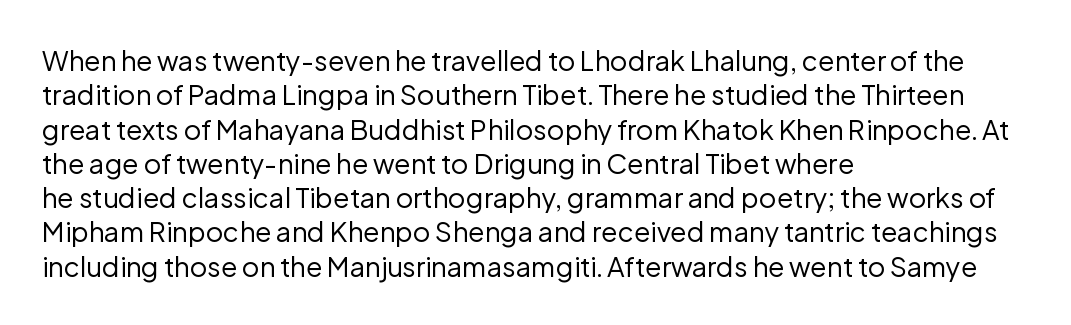
The letterforms sit at book weight or below. Honestly, the letter spacing is just normal — you wouldn't notice it. The type sits square on the baseline with zero lean. Unmarked baselines from the first word to the last. The text block is weighted toward the left margin, trailing off unevenly rightward. The designer left line spacing at the default.
